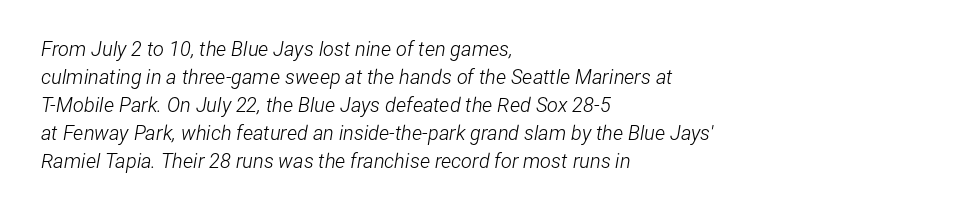
The image shows 20 px text type, italic (leaning right); set left-aligned, normal line spacing (1.4x), normal letter spacing, not underlined.
